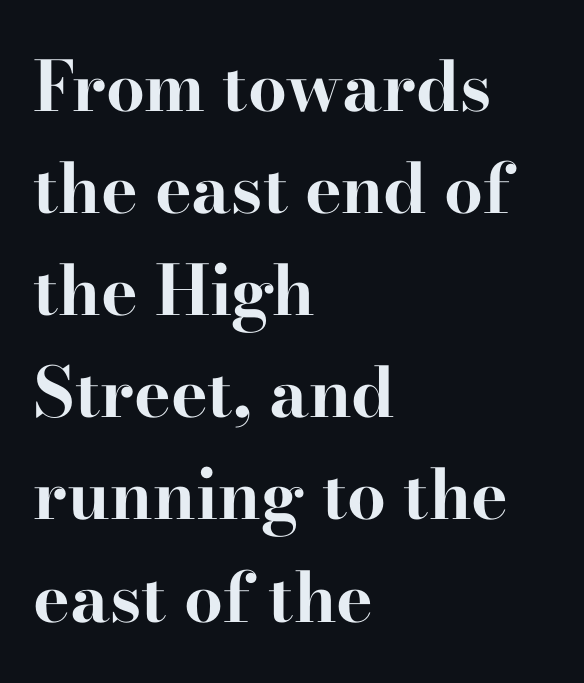
Q: Is the text bold? A: Yes.
Q: Is the text italic (slanted)? A: No, it is upright.
Q: Is the typeface a serif or a sans-serif typeface? A: Serif.
Q: Is the text underlined? A: No.
Q: How is the paragraph aligned? A: Left-aligned.
Q: Is the spacing between letters normal or unusually wide? A: Normal.
Q: Is the spacing between lines tight, normal or loose? A: Normal.
Q: Width (condensed, normal, or wide)? A: Wide.
Q: Stroke contrast? A: High.
Q: x-height? A: Small.
Q: Monospaced? A: No.
